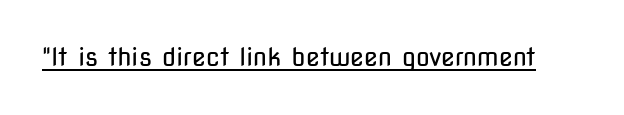
The letterforms sit at book weight or below. Posture: upright roman. Here the glyphs are tracked normally, forming tight word shapes. The words here are underlined.
